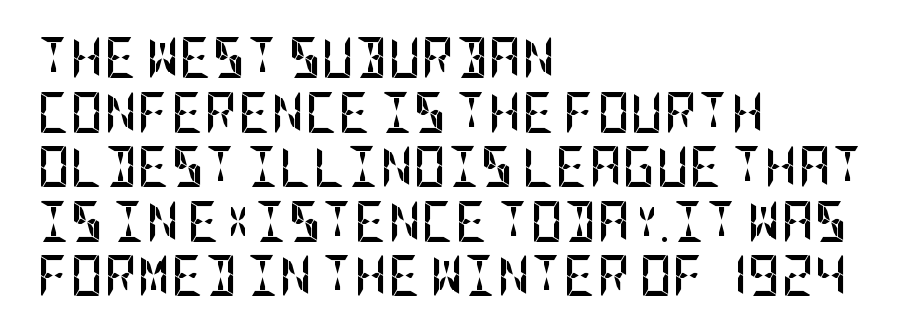
This is sans-serif lettering, the kind often seen on screens and signage. Each new line begins a customary step beneath the previous one. Notice how thick the strokes are: this is what a full bold looks like. If you drew a ruler down the left edge, every line would touch it. Check under the words: just untouched page.
